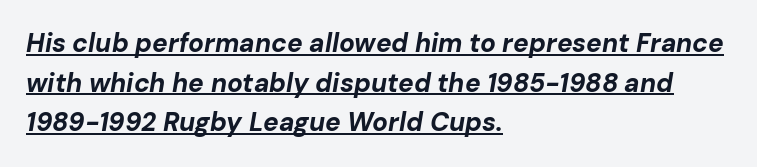
{"italic": "yes", "lean": "right", "slant_degrees": 10, "bold": "yes", "underline": "yes", "align": "left", "line_spacing": "normal", "line_spacing_ratio": 1.52, "letter_spacing": "normal", "letter_spacing_em": 0.0, "glyph_px": 26}
